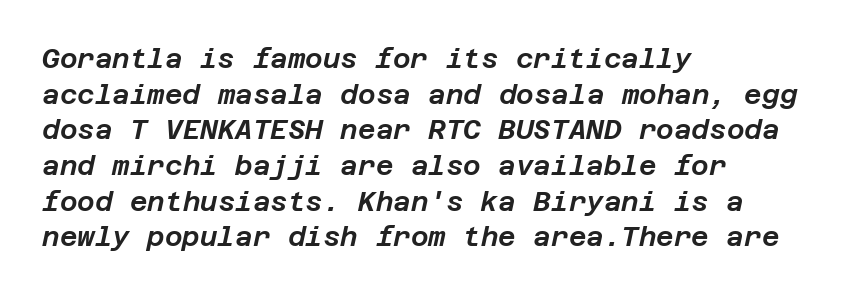
{"italic": "yes", "lean": "right", "slant_degrees": 12, "underline": "no", "align": "left", "line_spacing": "normal", "line_spacing_ratio": 1.32, "letter_spacing": "normal", "letter_spacing_em": 0.0, "glyph_px": 27}
